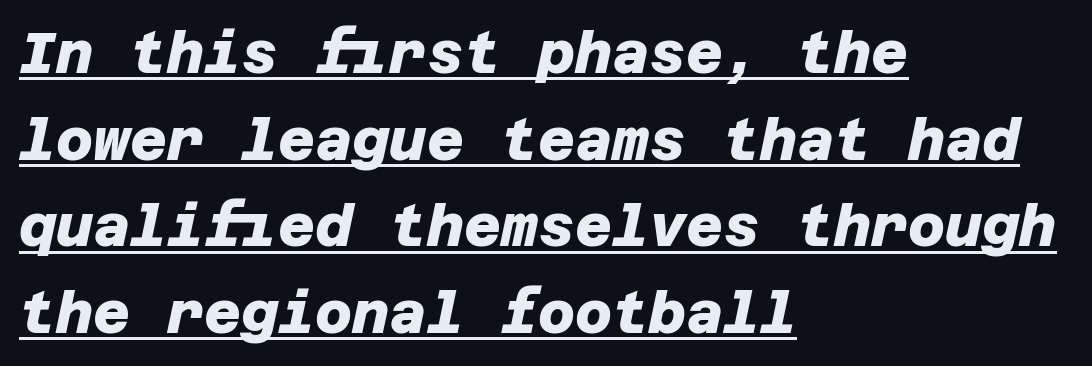
{"serif": "no", "bold": "yes", "weight": "heavy", "width": "normal", "stroke_contrast": "low", "x_height": "large", "underline": "yes", "align": "left", "line_spacing": "normal", "line_spacing_ratio": 1.52, "letter_spacing": "normal", "letter_spacing_em": 0.0, "glyph_px": 57}
